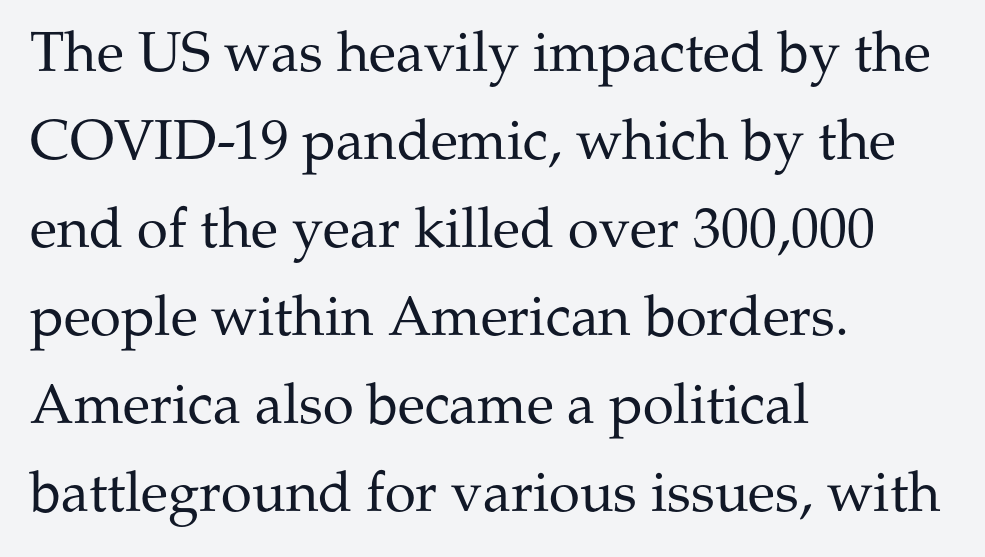
Note the varied advance widths — an 'i' is clearly narrower than an 'm'. Characters follow at the spacing the type designer built in. Weight: not bold — regular or lighter. The area under the type is left untouched. Reading down the column, the eye jumps a familiar distance to each next line. In terms of letterform style, serifs are clearly present.
